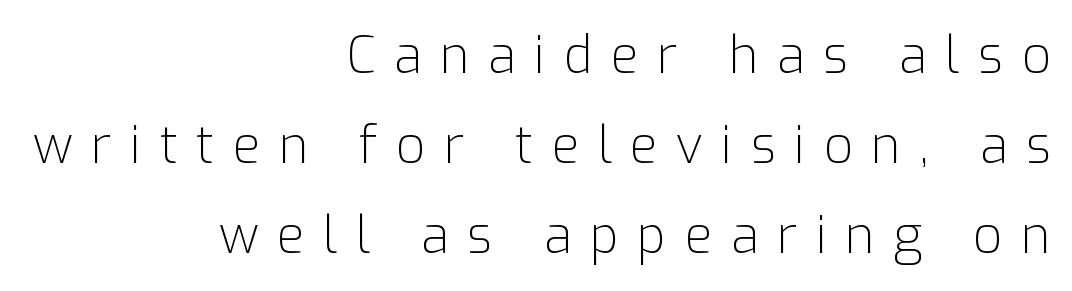
No heavy texture on the line: the type isn't bold. A flush-right, rag-left setting is used for this passage. Unmarked baselines from the first word to the last. Classification — sans serif. A typesetter would call this heavily tracked-out type. Ordinary non-slanted type is in use.
